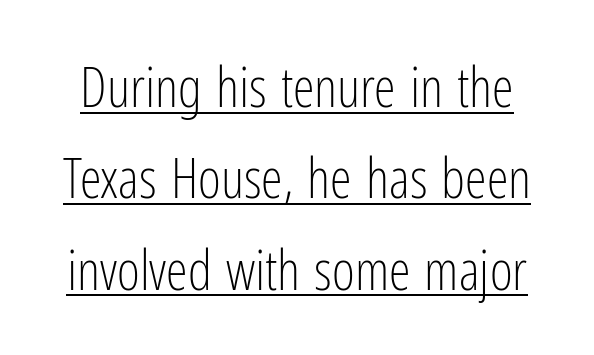
{"serif": "no", "italic": "no", "bold": "no", "weight": "light", "width": "condensed", "stroke_contrast": "low", "x_height": "medium", "monospaced": "no", "underline": "yes", "line_spacing": "normal", "line_spacing_ratio": 1.66, "letter_spacing": "normal", "letter_spacing_em": 0.0, "glyph_px": 55}
